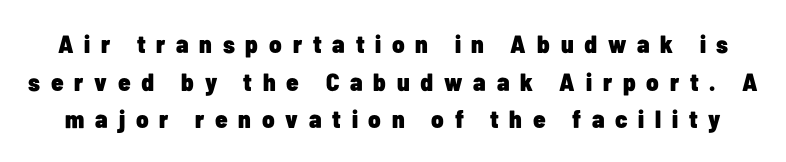
{"italic": "no", "bold": "yes", "underline": "no", "line_spacing": "normal", "line_spacing_ratio": 1.51, "letter_spacing": "wide", "letter_spacing_em": 0.43, "glyph_px": 25}
